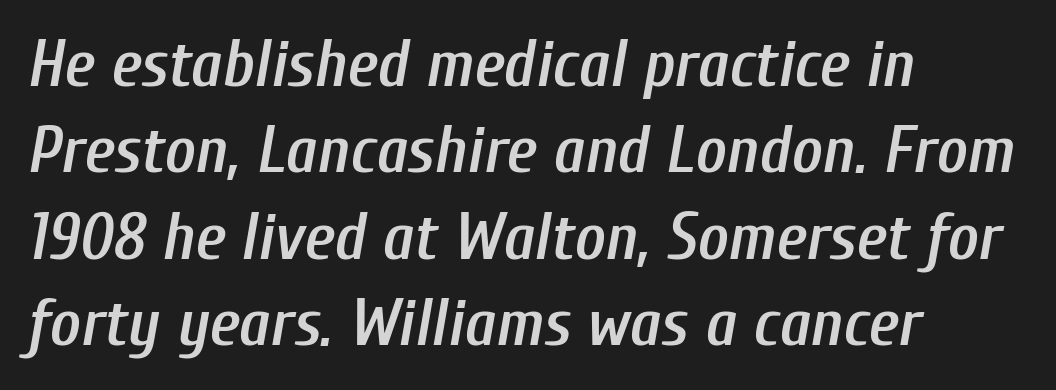
Compared with a centered layout, this one pins lines to the left instead. Just letters on the line, the space beneath them empty. Interline gaps are of average width in this sample. Looks like regular typesetting: each glyph gets only the width it needs. The typography opts for an oblique posture over an upright one. The font is running at a semibold setting, under full bold.
